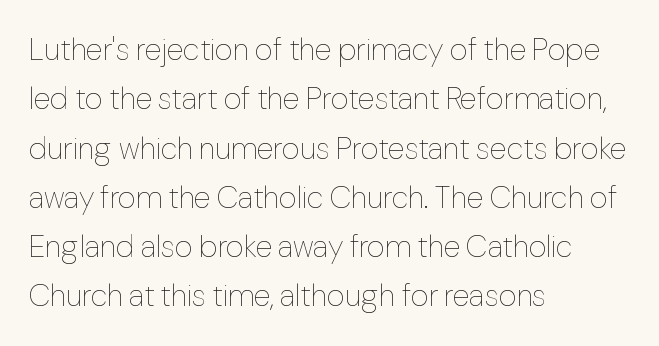
{"italic": "no", "bold": "no", "weight": "thin", "width": "normal", "stroke_contrast": "low", "x_height": "medium", "monospaced": "no", "underline": "no", "align": "left", "line_spacing": "normal", "line_spacing_ratio": 1.59, "letter_spacing": "normal", "letter_spacing_em": 0.0, "glyph_px": 31}
